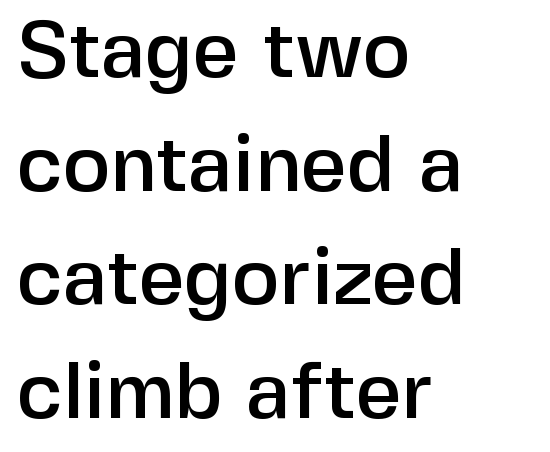
The image shows 80 px sans-serif type, upright; set left-aligned, normal line spacing (1.42x), normal letter spacing, not underlined; low stroke contrast and a medium x-height.
